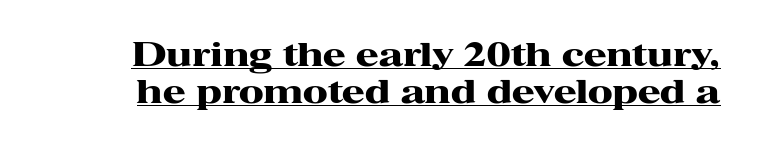
{"serif": "yes", "italic": "no", "bold": "yes", "weight": "heavy", "width": "wide", "stroke_contrast": "high", "x_height": "medium", "monospaced": "no", "underline": "yes", "line_spacing": "tight", "line_spacing_ratio": 1.12, "letter_spacing": "normal", "letter_spacing_em": 0.0, "glyph_px": 33}
